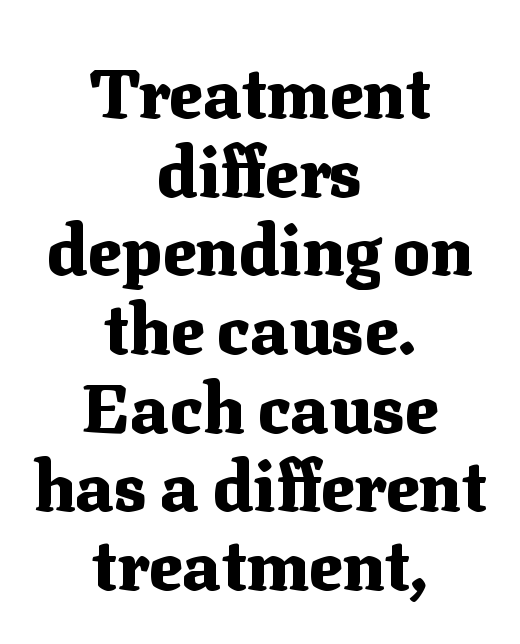
Q: Is the text bold? A: Yes.
Q: Is the text italic (slanted)? A: No, it is upright.
Q: Is the typeface a serif or a sans-serif typeface? A: Serif.
Q: Is the text underlined? A: No.
Q: How is the paragraph aligned? A: Centered.
Q: Is the spacing between letters normal or unusually wide? A: Normal.
Q: Is the spacing between lines tight, normal or loose? A: Tight.
Q: Width (condensed, normal, or wide)? A: Normal.
Q: Stroke contrast? A: Medium.
Q: x-height? A: Medium.
Q: Monospaced? A: No.
